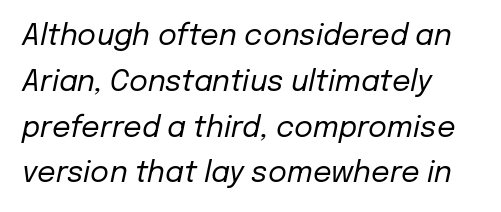
Q: Is the text bold? A: No.
Q: Is the text italic (slanted)? A: Yes, it leans right by about 12 degrees.
Q: Is the text underlined? A: No.
Q: How is the paragraph aligned? A: Left-aligned.
Q: Is the spacing between letters normal or unusually wide? A: Normal.
Q: Is the spacing between lines tight, normal or loose? A: Normal.
Q: Width (condensed, normal, or wide)? A: Normal.
Q: Stroke contrast? A: Low.
Q: x-height? A: Medium.
Q: Monospaced? A: No.
